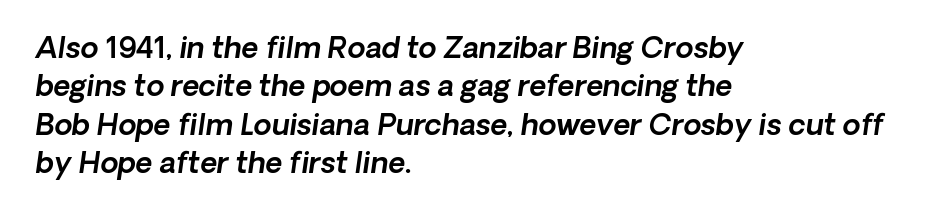
{"serif": "no", "width": "normal", "x_height": "medium", "monospaced": "no", "underline": "no", "align": "left", "line_spacing": "normal", "line_spacing_ratio": 1.32, "letter_spacing": "normal", "letter_spacing_em": 0.0, "glyph_px": 29}
